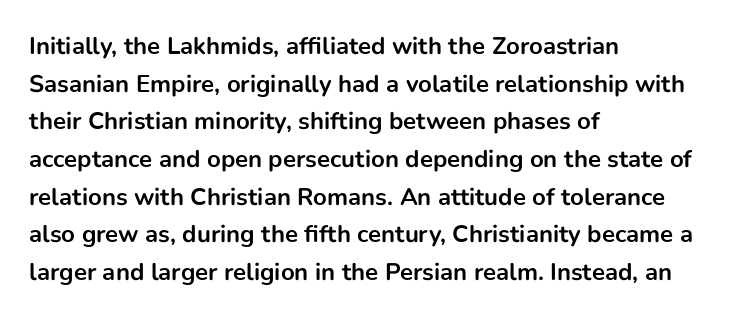
The image shows 24 px bold type, upright; set left-aligned, normal line spacing (1.57x), normal letter spacing, not underlined.
